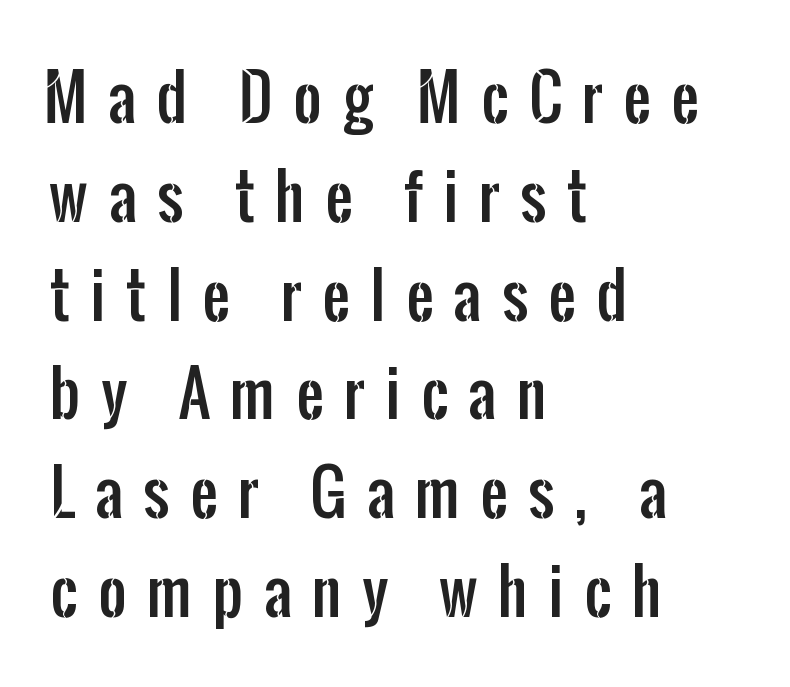
Letterform terminals end flat and unadorned throughout the passage. Display-style spreading of the glyphs; the letterfit is very open. Underlining? Definitely not there. The ragged edge is on the right, which tells us the setting is flush left. The letters advance in unequal steps, a hallmark of proportional type. If you drew a line through each stem, it would be perfectly vertical.
